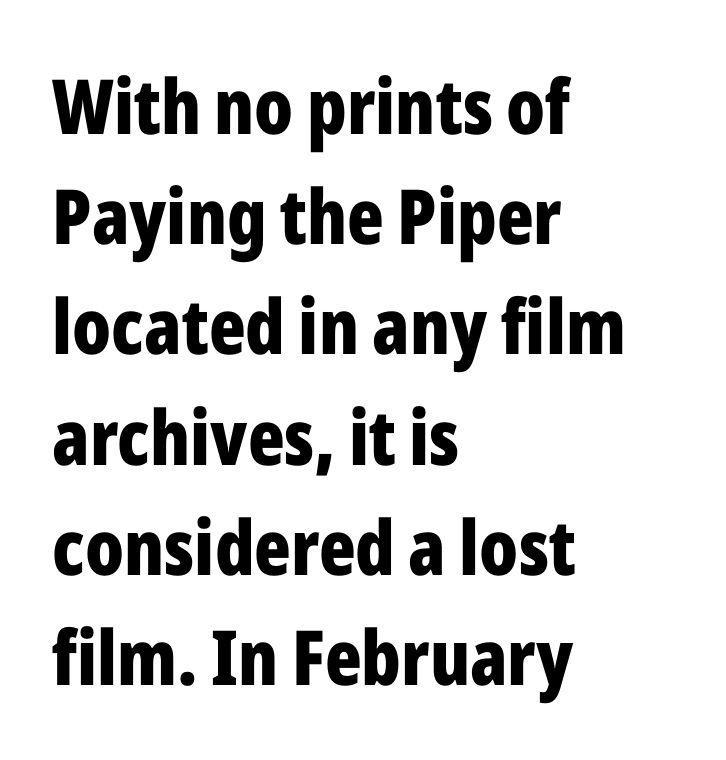
Q: Is the text bold? A: Yes.
Q: Is the text italic (slanted)? A: No, it is upright.
Q: Is the typeface a serif or a sans-serif typeface? A: Sans-serif.
Q: Is the text underlined? A: No.
Q: How is the paragraph aligned? A: Left-aligned.
Q: Is the spacing between letters normal or unusually wide? A: Normal.
Q: Is the spacing between lines tight, normal or loose? A: Normal.
Q: Width (condensed, normal, or wide)? A: Condensed.
Q: Stroke contrast? A: Low.
Q: x-height? A: Medium.
Q: Monospaced? A: No.
